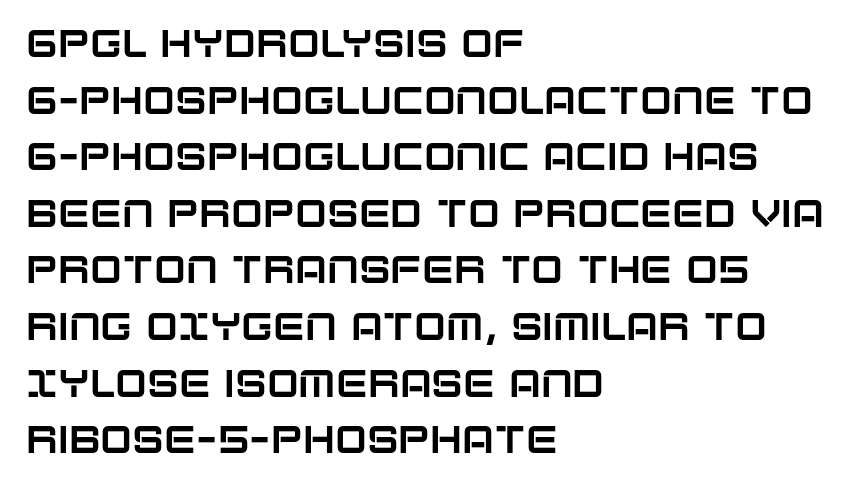
How would I describe the line gaps? Plain and ordinary. Italic? Not at all — the glyphs are vertical. Character widths vary here, with narrow letters taking less room than wide ones. Classification — sans serif. Has an underline been added? It has not.
